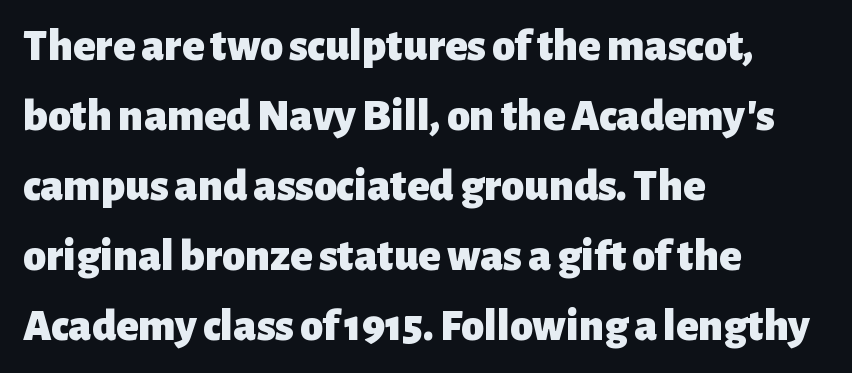
The image shows 46 px heavy sans-serif type, upright; set left-aligned, normal line spacing (1.52x), normal letter spacing, not underlined; low stroke contrast and a medium x-height.
